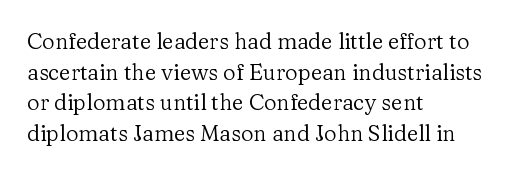
{"italic": "no", "bold": "no", "underline": "no", "align": "left", "line_spacing": "normal", "line_spacing_ratio": 1.39, "letter_spacing": "normal", "letter_spacing_em": 0.0, "glyph_px": 22}
